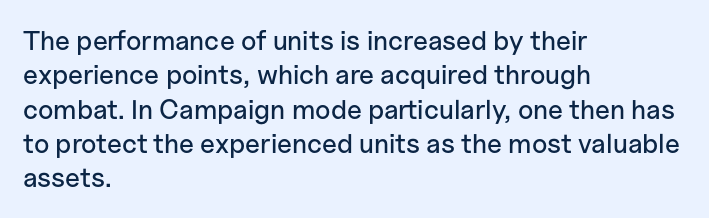
The image shows 27 px text type, upright; set left-aligned, normal line spacing (1.27x), normal letter spacing, not underlined.
